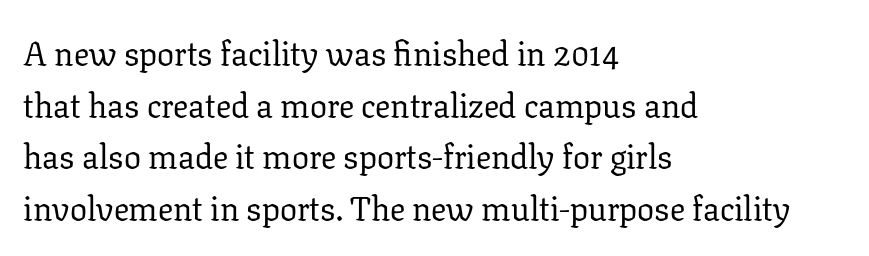
The image shows 34 px regular-weight serif type, upright; set left-aligned, normal line spacing (1.52x), normal letter spacing, not underlined; low stroke contrast and a medium x-height.
